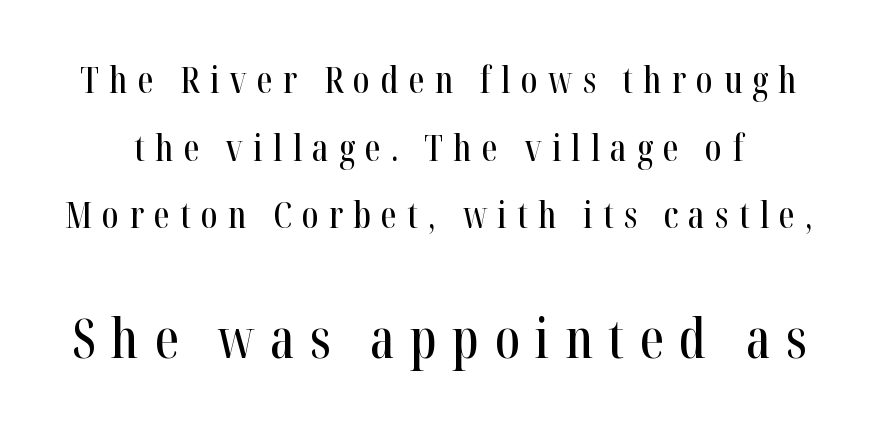
The words here are not underlined. How are the letters spaced? Widely, with obvious added tracking. Typographically, this falls in the serif category. Posture: upright roman. Looks like regular typesetting: each glyph gets only the width it needs.
